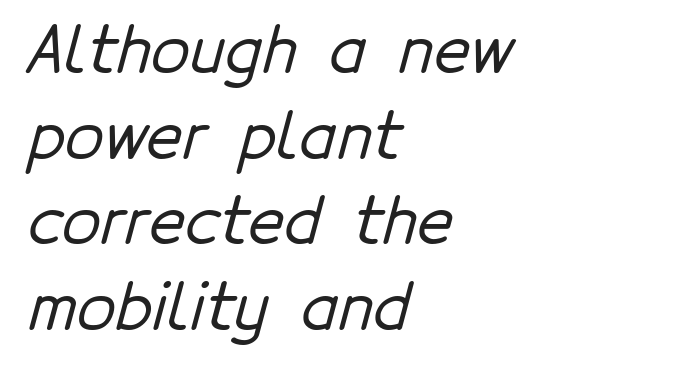
The image shows 63 px sans-serif type; set left-aligned, normal line spacing (1.36x), normal letter spacing, not underlined; low stroke contrast and a medium x-height.
